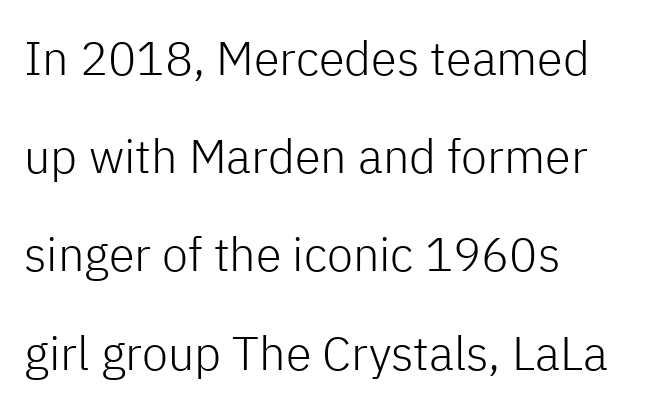
{"serif": "no", "italic": "no", "bold": "no", "weight": "light", "width": "normal", "stroke_contrast": "low", "x_height": "medium", "monospaced": "no", "underline": "no", "align": "left", "line_spacing": "loose", "line_spacing_ratio": 2.09, "letter_spacing": "normal", "letter_spacing_em": 0.0, "glyph_px": 47}
